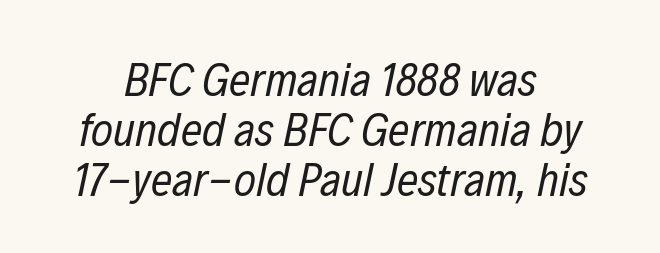
{"italic": "yes", "lean": "right", "slant_degrees": 12, "bold": "no", "weight": "regular", "width": "condensed", "stroke_contrast": "low", "x_height": "medium", "monospaced": "no", "underline": "no", "align": "center", "line_spacing": "tight", "line_spacing_ratio": 1.06, "letter_spacing": "normal", "letter_spacing_em": 0.0, "glyph_px": 47}
